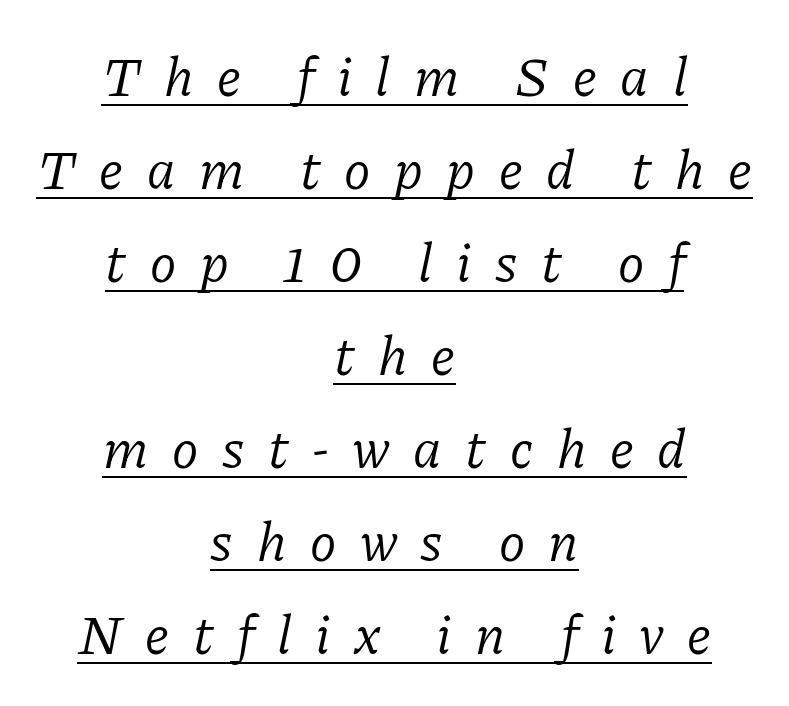
{"serif": "yes", "italic": "yes", "lean": "right", "slant_degrees": 11, "bold": "no", "weight": "light", "width": "normal", "stroke_contrast": "low", "x_height": "medium", "monospaced": "no", "underline": "yes", "align": "center", "line_spacing": "normal", "line_spacing_ratio": 1.69, "letter_spacing": "wide", "letter_spacing_em": 0.43, "glyph_px": 55}
